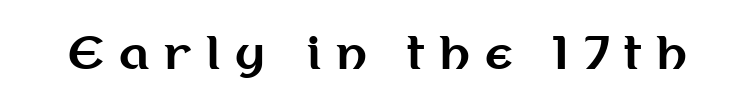
{"serif": "no", "italic": "no", "bold": "yes", "weight": "bold", "width": "normal", "stroke_contrast": "medium", "x_height": "medium", "monospaced": "no", "underline": "no", "letter_spacing": "wide", "letter_spacing_em": 0.33, "glyph_px": 45}
